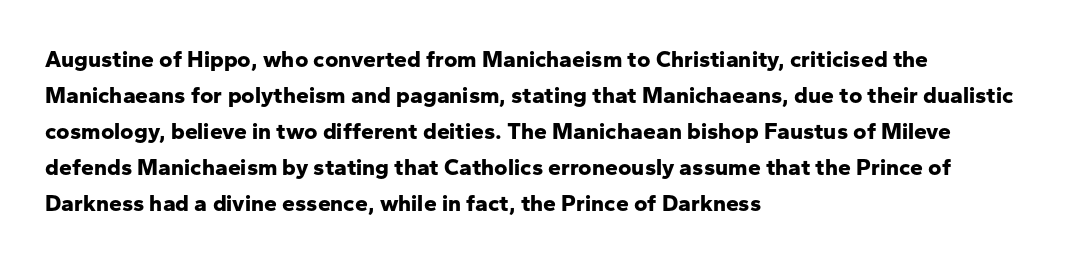
The image shows 23 px bold type, upright; set left-aligned, normal line spacing (1.57x), normal letter spacing, not underlined.
